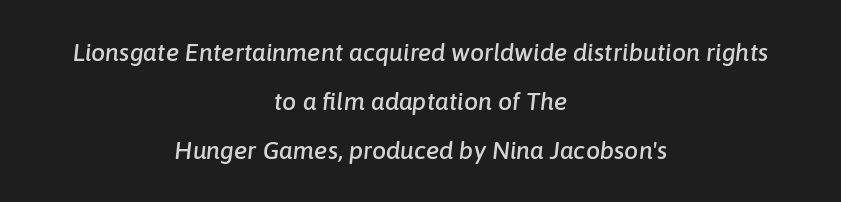
{"italic": "yes", "lean": "right", "slant_degrees": 6, "underline": "no", "align": "center", "line_spacing": "loose", "line_spacing_ratio": 1.96, "letter_spacing": "normal", "letter_spacing_em": 0.0, "glyph_px": 25}
